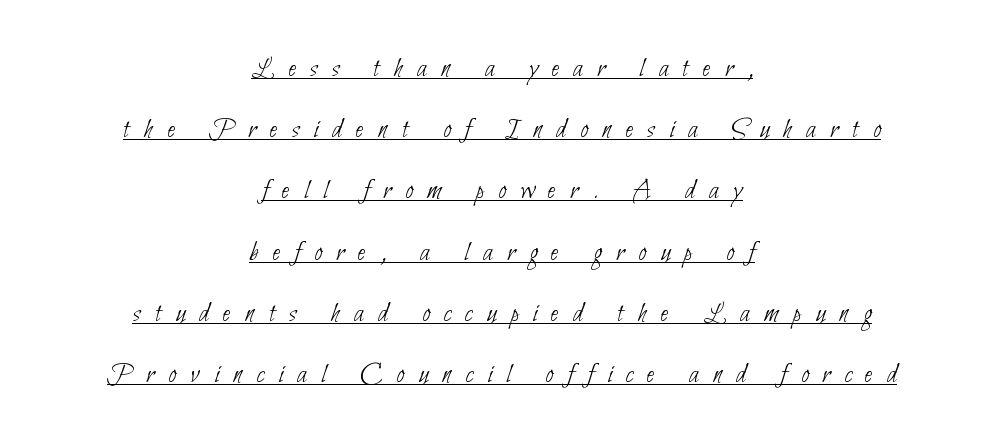
The image shows 29 px thin, condensed sans-serif type; set centered, loose line spacing (2.11x), unusually wide letter spacing (+0.49 em), underlined; low stroke contrast and a small x-height.
